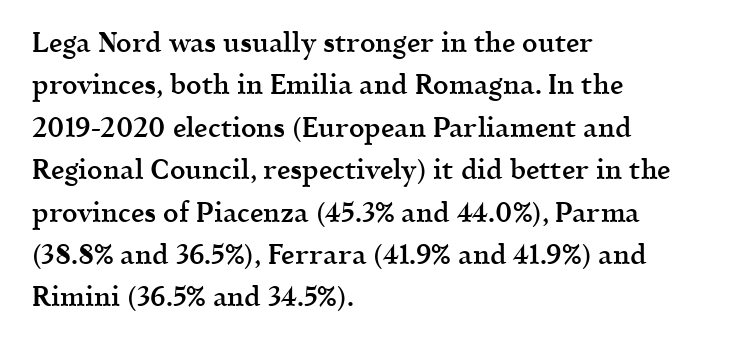
The image shows 27 px text type, upright; set left-aligned, normal line spacing (1.57x), normal letter spacing, not underlined.
